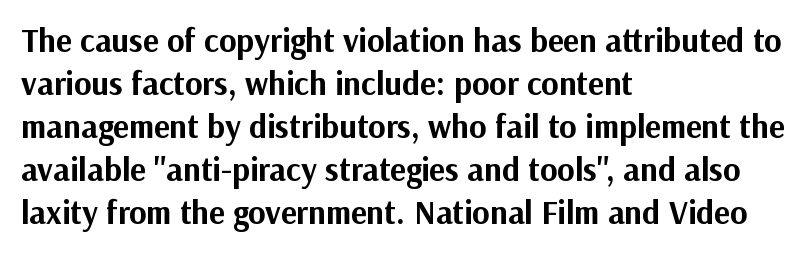
Default kerning and tracking; the words read as compact shapes. Note the varied advance widths — an 'i' is clearly narrower than an 'm'. The rendering uses a bold face; every stroke is thick and dark. The axis of the letterforms is exactly vertical.
